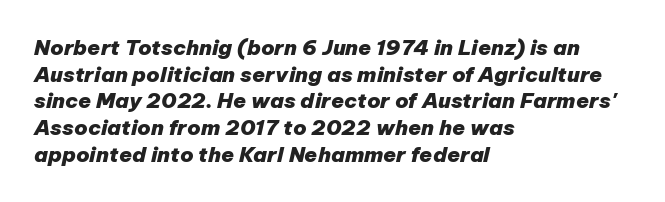
The image shows 21 px bold type, italic (leaning right); set left-aligned, normal line spacing (1.27x), normal letter spacing, not underlined.
